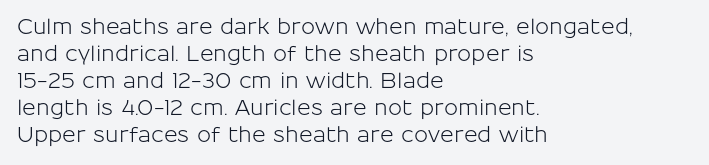
The letters stand straight up with perfectly vertical stems. Tracking here is standard; glyphs follow each other at the usual distance. Whoever set this chose a conventional vertical rhythm. The paragraph has a hard left edge and a soft right edge. Has an underline been added? It has not.
